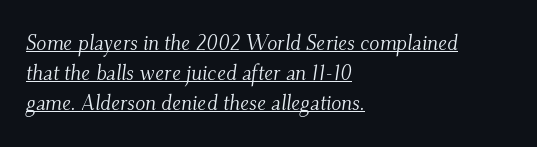
{"italic": "yes", "lean": "right", "slant_degrees": 9, "bold": "no", "underline": "yes", "align": "left", "line_spacing": "normal", "line_spacing_ratio": 1.42, "letter_spacing": "normal", "letter_spacing_em": 0.0, "glyph_px": 21}
